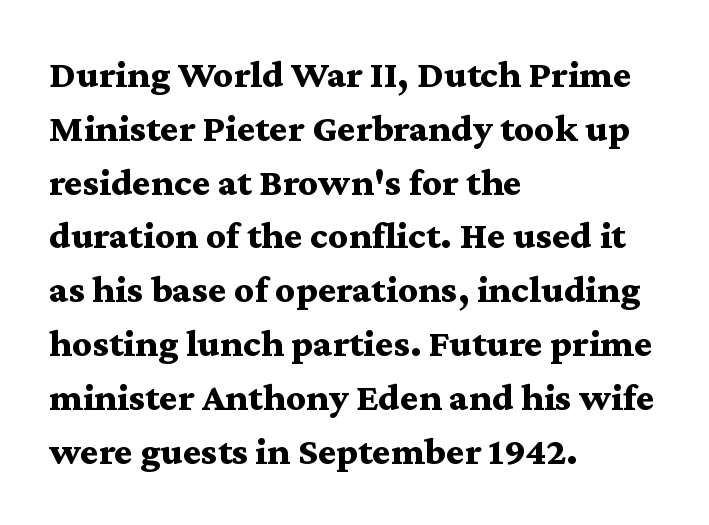
The image shows 39 px bold, wide serif type, upright; set left-aligned, normal line spacing (1.38x), normal letter spacing, not underlined; medium stroke contrast and a medium x-height.
